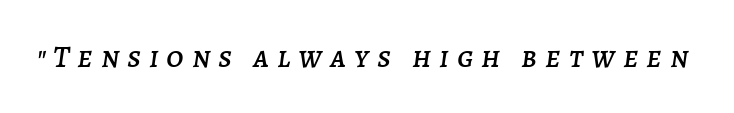
The image shows 31 px text type, italic (leaning right); set unusually wide letter spacing (+0.26 em), not underlined; low stroke contrast and a large x-height.
